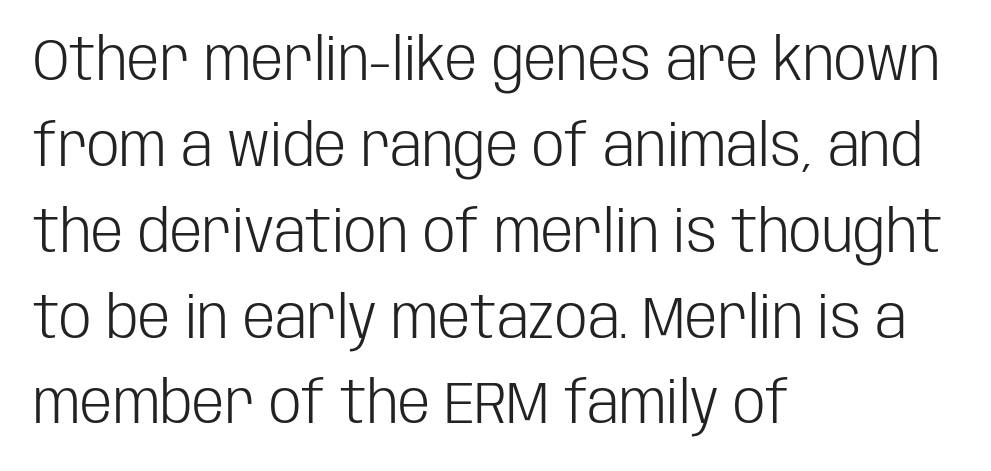
A typesetter would call this zero additional tracking. Proportional: the letters do not fall into vertical columns. The font is comparable to plain body text, perhaps lighter. Every character sits straight up, as roman type does. The line-height multiplier appears to be the usual default.
